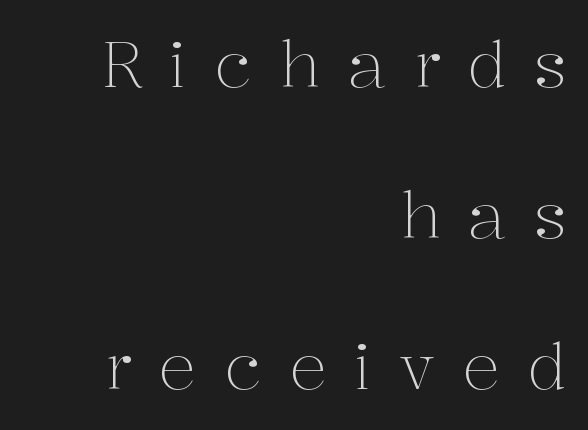
The image shows 63 px light serif type, upright; set right-aligned, loose line spacing (2.4x), unusually wide letter spacing (+0.43 em), not underlined; medium stroke contrast and a medium x-height.
